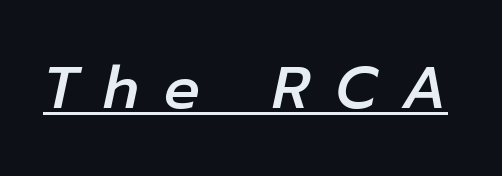
Q: Is the text italic (slanted)? A: Yes, it leans right by about 12 degrees.
Q: Is the text underlined? A: Yes.
Q: Is the spacing between letters normal or unusually wide? A: Unusually wide.
Q: Width (condensed, normal, or wide)? A: Normal.
Q: Stroke contrast? A: Low.
Q: x-height? A: Medium.
Q: Monospaced? A: No.
